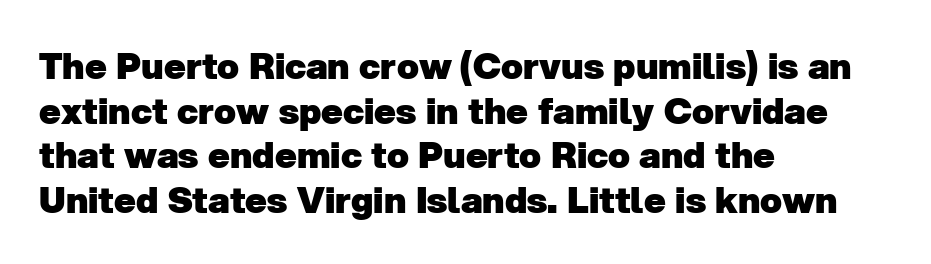
Spacing verdict: proportional, widths tailored to each character. Stroke terminals: plain, sans-serif. The words here are not underlined. Characters follow at the spacing the type designer built in. Compared with a centered layout, this one pins lines to the left instead. I'd describe the lettering as bold — thick and assertive.
